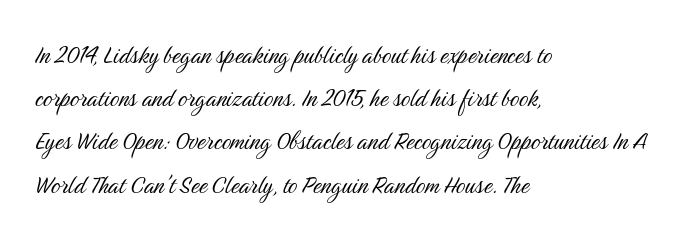
What stands out about the letter spacing? Nothing — it is the standard amount. Whoever set this chose a conventional vertical rhythm. Proportional: the letters do not fall into vertical columns.
